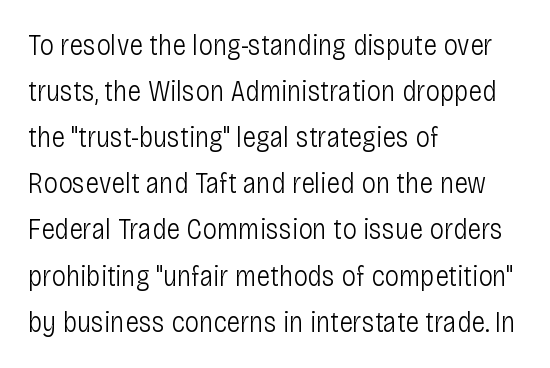
The image shows 29 px light, condensed sans-serif type, upright; set left-aligned, normal line spacing (1.59x), normal letter spacing, not underlined; low stroke contrast and a large x-height.
